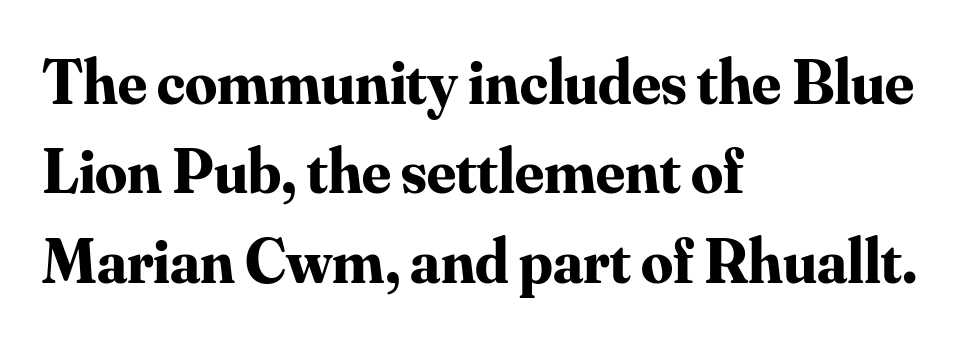
Where is the straight margin? On the left. Observe the serifs anchoring each vertical stroke in this sample. The block of text has a typical density, with ordinary space between rows. The line texture is even and compact thanks to regular tracking. Glance below the letters and you will spot only blank space. Spacing verdict: proportional, widths tailored to each character.
